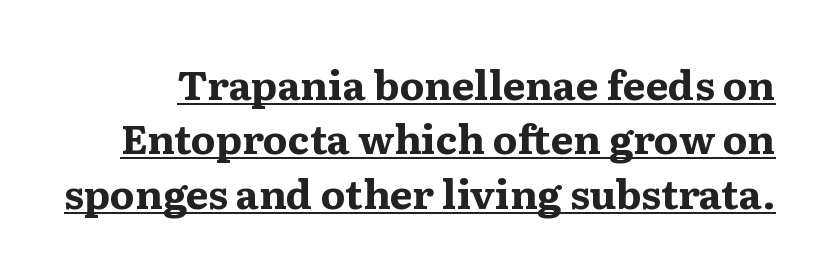
Q: Is the text bold? A: Yes.
Q: Is the text italic (slanted)? A: No, it is upright.
Q: Is the typeface a serif or a sans-serif typeface? A: Serif.
Q: Is the text underlined? A: Yes.
Q: Is the spacing between letters normal or unusually wide? A: Normal.
Q: Is the spacing between lines tight, normal or loose? A: Normal.
Q: Width (condensed, normal, or wide)? A: Wide.
Q: Stroke contrast? A: Medium.
Q: x-height? A: Medium.
Q: Monospaced? A: No.
